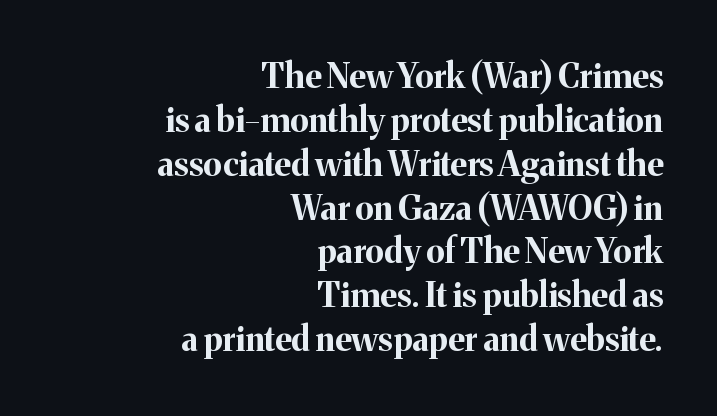
The image shows 34 px bold serif type, upright; set right-aligned, normal line spacing (1.29x), normal letter spacing, not underlined; medium stroke contrast and a medium x-height.
